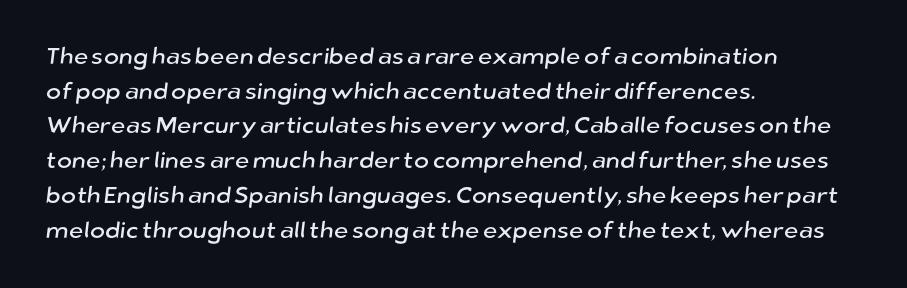
{"underline": "no", "align": "left", "line_spacing": "normal", "line_spacing_ratio": 1.51, "letter_spacing": "normal", "letter_spacing_em": 0.0, "glyph_px": 23}
